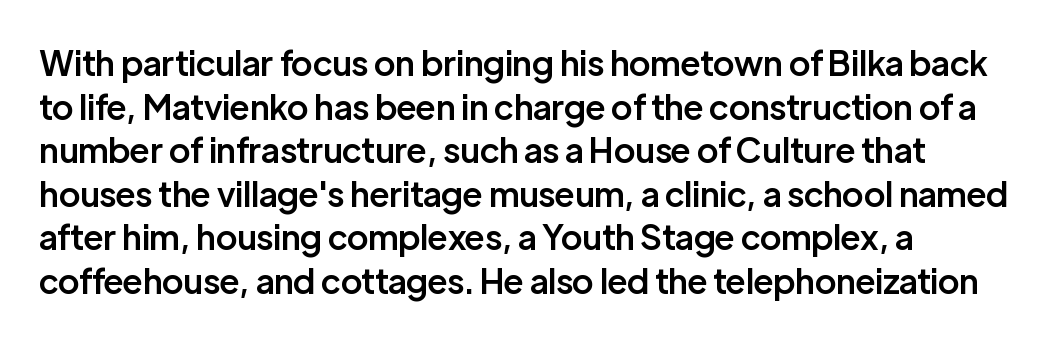
The image shows 34 px semibold sans-serif type, upright; set left-aligned, normal line spacing (1.28x), normal letter spacing, not underlined; low stroke contrast and a medium x-height.
